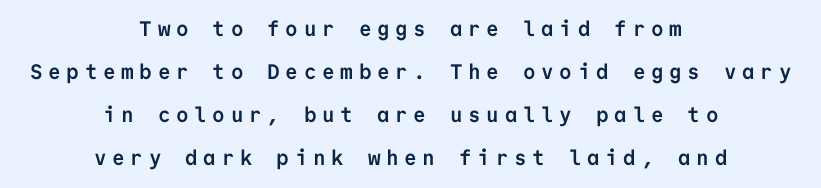
{"italic": "no", "bold": "yes", "underline": "no", "align": "center", "line_spacing": "loose", "line_spacing_ratio": 2.05, "letter_spacing": "wide", "letter_spacing_em": 0.27, "glyph_px": 21}
